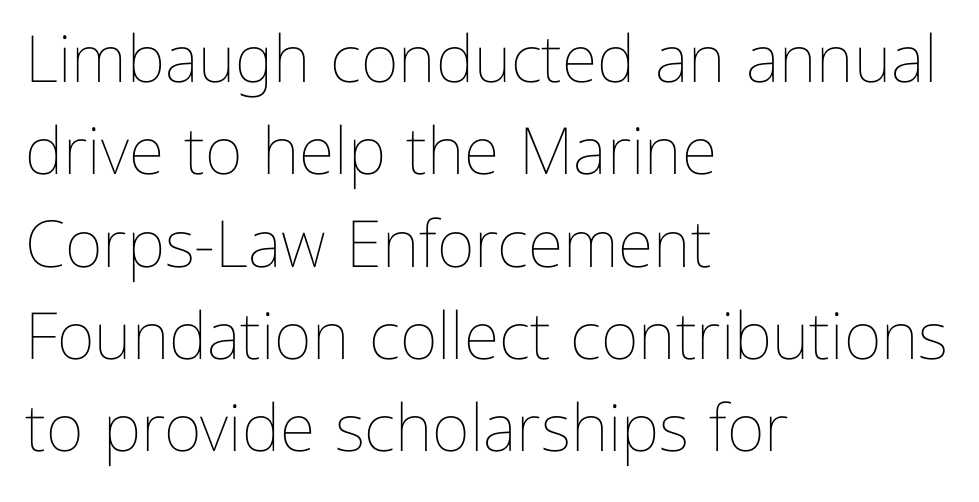
{"italic": "no", "bold": "no", "weight": "thin", "width": "normal", "stroke_contrast": "low", "x_height": "medium", "monospaced": "no", "underline": "no", "align": "left", "line_spacing": "normal", "line_spacing_ratio": 1.42, "letter_spacing": "normal", "letter_spacing_em": 0.0, "glyph_px": 65}
